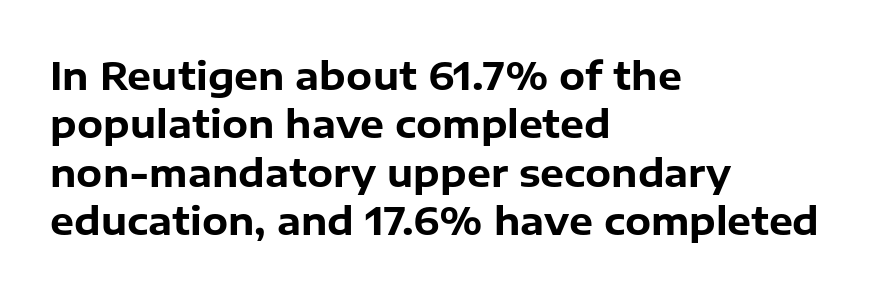
The image shows 38 px bold sans-serif type, upright; set left-aligned, normal line spacing (1.27x), normal letter spacing, not underlined; low stroke contrast and a medium x-height.
